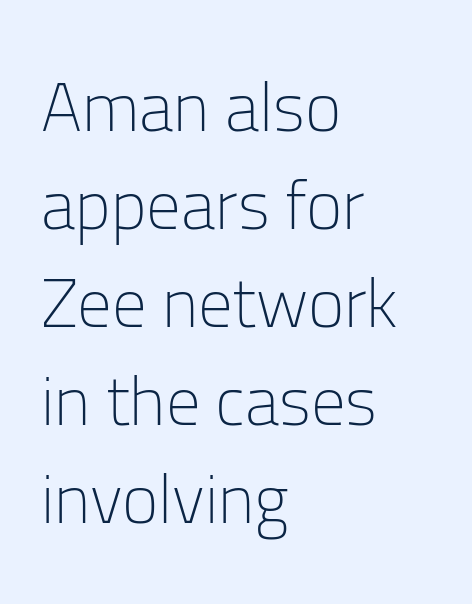
Vertically, the passage feels balanced, rows spaced as you'd expect. The compositor pushed each line to the left boundary. Type without underlining. The strokes carry an ordinary text weight at most. Is there any slant? The stems are plumb.
